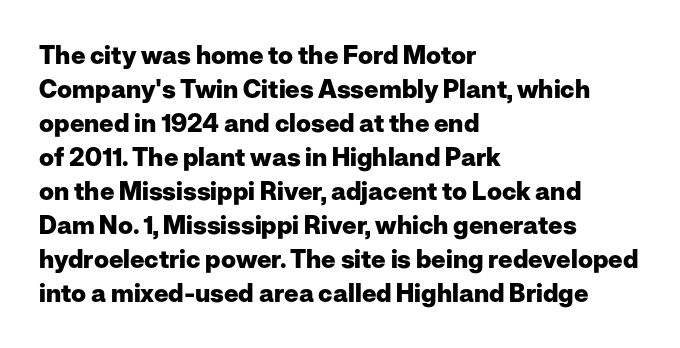
Q: Is the text bold? A: Yes.
Q: Is the text italic (slanted)? A: No, it is upright.
Q: Is the text underlined? A: No.
Q: How is the paragraph aligned? A: Left-aligned.
Q: Is the spacing between letters normal or unusually wide? A: Normal.
Q: Is the spacing between lines tight, normal or loose? A: Normal.
